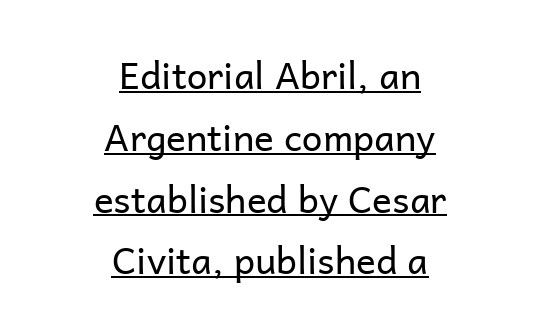
The text block is weighted toward neither margin, spreading evenly from the middle. How would I describe the line gaps? Plain and ordinary. Counters stay open thanks to moderate or lighter strokes. You can tell from the bare stems that sans-serif type was used.
